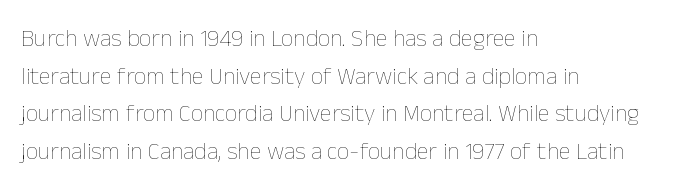
The setting favours the left margin, as ordinary paragraphs usually do. The face looks like a standard text weight, possibly lighter. Each row of text sits above clean, open space. Posture: straight, roman, zero tilt.
